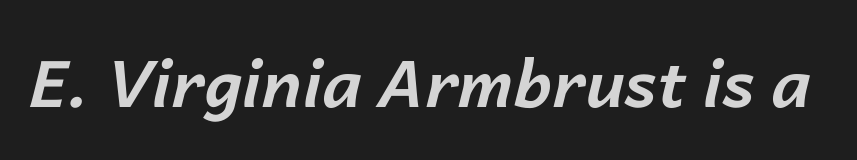
{"italic": "yes", "lean": "right", "slant_degrees": 14, "bold": "yes", "weight": "bold", "width": "normal", "stroke_contrast": "low", "x_height": "medium", "monospaced": "no", "underline": "no", "letter_spacing": "normal", "letter_spacing_em": 0.0, "glyph_px": 65}
